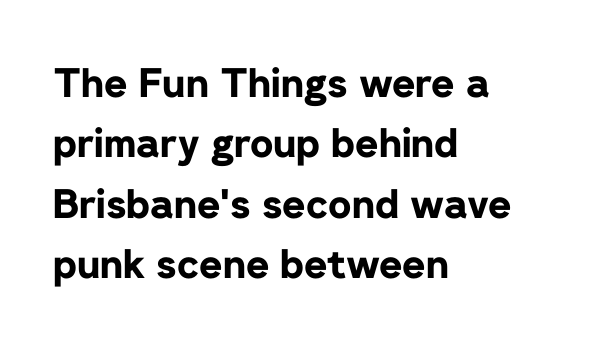
The rendering keeps characters at their native spacing. Thick stems and heavy bowls — unmistakably bold. The rag falls on the right side of this text block. Character widths vary here, with narrow letters taking less room than wide ones.
